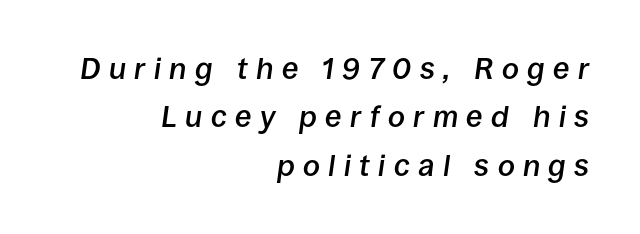
The image shows 30 px semibold type, italic (leaning right); set right-aligned, normal line spacing (1.61x), unusually wide letter spacing (+0.28 em), not underlined; low stroke contrast and a large x-height.
